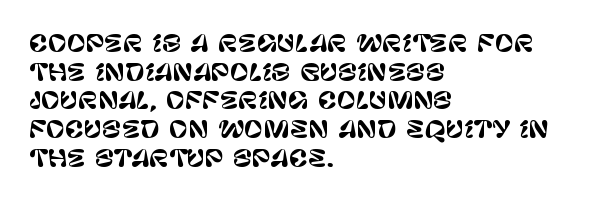
{"underline": "no", "align": "left", "line_spacing": "normal", "line_spacing_ratio": 1.25, "letter_spacing": "normal", "letter_spacing_em": 0.0, "glyph_px": 23}
